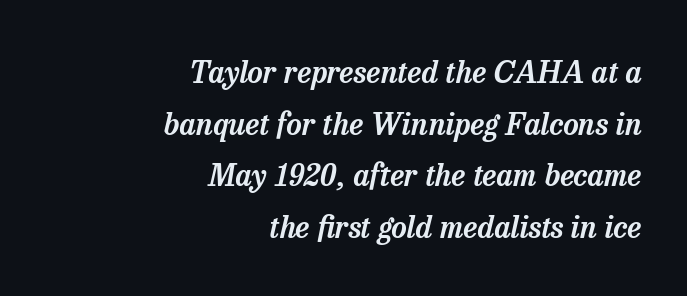
What kind of face is this? One with serifs. The face used here has a pronounced slope to its letters. Layout note: lines flush right. Check under the words: just untouched page. Standard letterfit; no display-style spreading of the glyphs. Is this a fixed-width face? No — the glyphs have proportional, varying widths.
